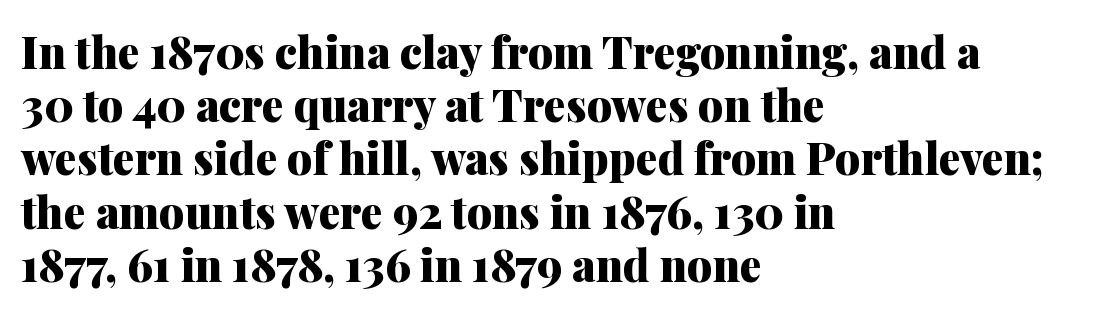
The image shows 44 px heavy serif type, upright; set left-aligned, line spacing 1.21x, normal letter spacing, not underlined; medium stroke contrast and a medium x-height.
